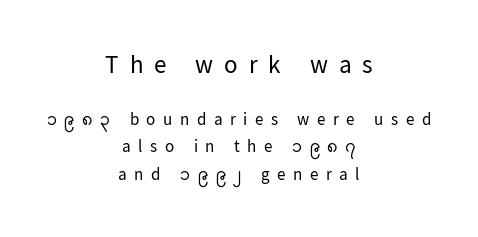
{"italic": "no", "bold": "no", "underline": "no", "align": "center", "line_spacing": "normal", "line_spacing_ratio": 1.63, "letter_spacing": "wide", "letter_spacing_em": 0.44, "larger_block": "first", "size_ratio": 1.47, "glyph_px": 25}
